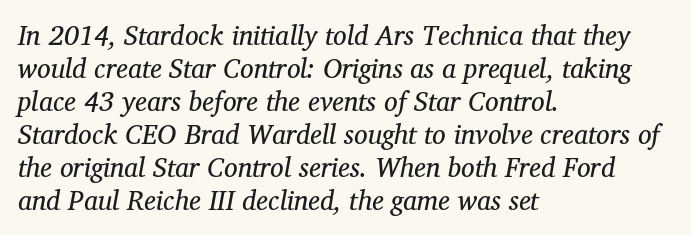
Plain, unruled lines of type. The typography opts for an oblique posture over an upright one. Default kerning and tracking; the words read as compact shapes. The setting favours the left margin, as ordinary paragraphs usually do. The strokes carry an ordinary text weight at most.
